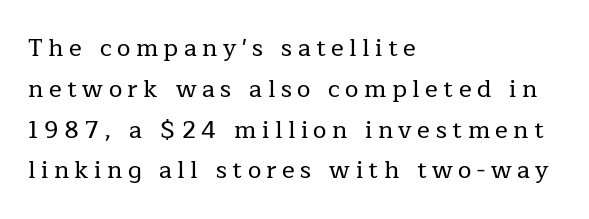
Leading matches the norm, producing a regular column. This sample uses expanded letter spacing, leaving extra air between glyphs. The space beneath each line is pristine and unruled. When letters stand straight like this, we call the style roman or upright. The paragraph shown leans on its left margin.
